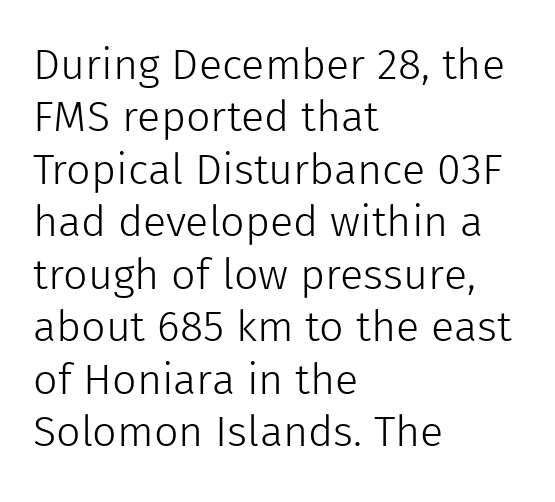
Q: Is the text bold? A: No.
Q: Is the text italic (slanted)? A: No, it is upright.
Q: Is the typeface a serif or a sans-serif typeface? A: Sans-serif.
Q: Is the text underlined? A: No.
Q: How is the paragraph aligned? A: Left-aligned.
Q: Is the spacing between letters normal or unusually wide? A: Normal.
Q: Width (condensed, normal, or wide)? A: Normal.
Q: x-height? A: Medium.
Q: Monospaced? A: No.
